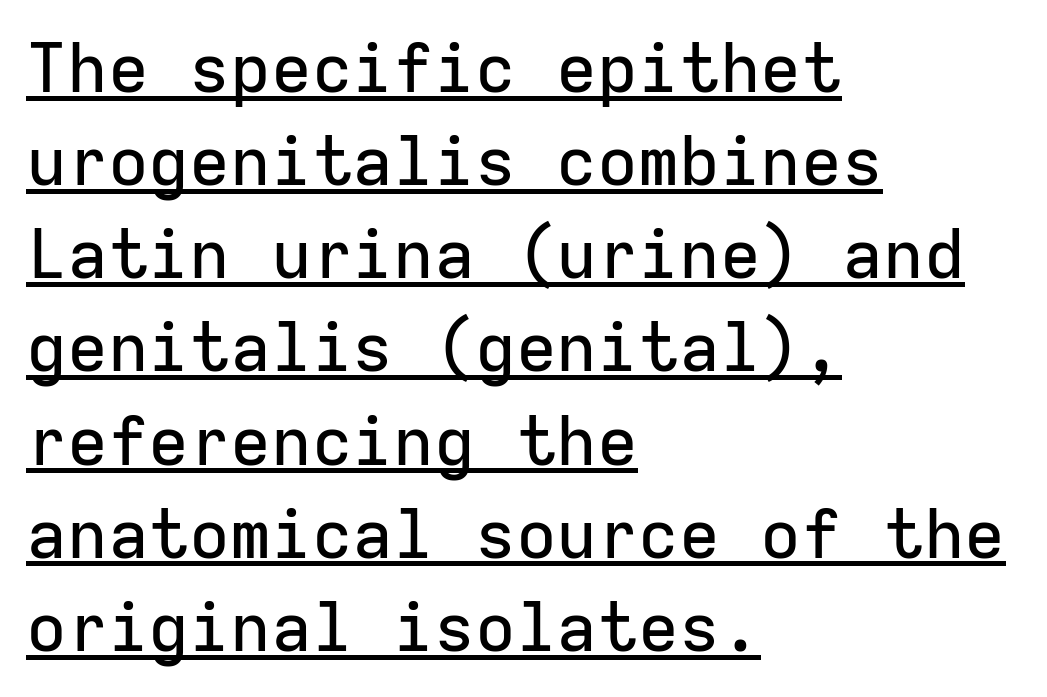
Q: Is the text italic (slanted)? A: No, it is upright.
Q: Is the typeface a serif or a sans-serif typeface? A: Sans-serif.
Q: Is the text underlined? A: Yes.
Q: How is the paragraph aligned? A: Left-aligned.
Q: Is the spacing between letters normal or unusually wide? A: Normal.
Q: Is the spacing between lines tight, normal or loose? A: Normal.
Q: Width (condensed, normal, or wide)? A: Normal.
Q: Stroke contrast? A: Low.
Q: x-height? A: Medium.
Q: Monospaced? A: Yes.
